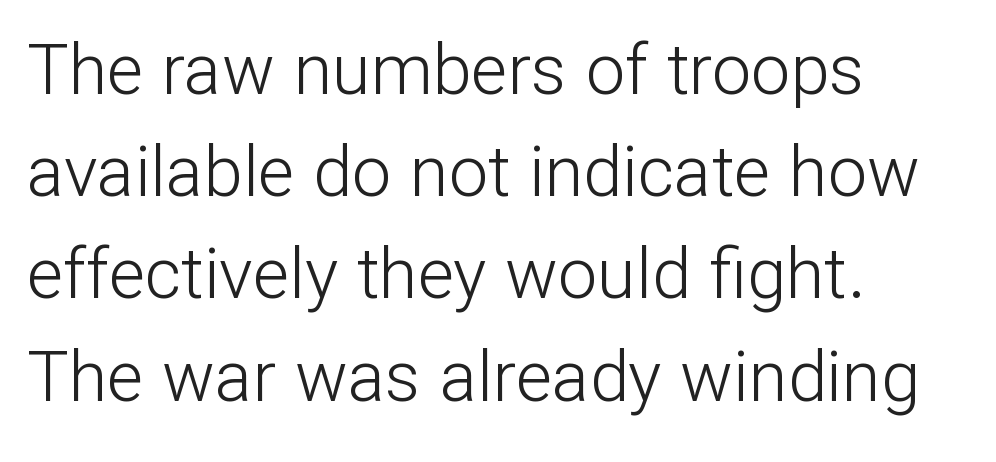
The setting favours the left margin, as ordinary paragraphs usually do. Each word holds together tightly as a unit, with standard inter-letter gaps. The typesetting does not lean heavy: it is not bold. One glance says typical: line gaps are just what's usual. Descenders are the only things crossing below the line. A roman cut, with each character standing at attention.
